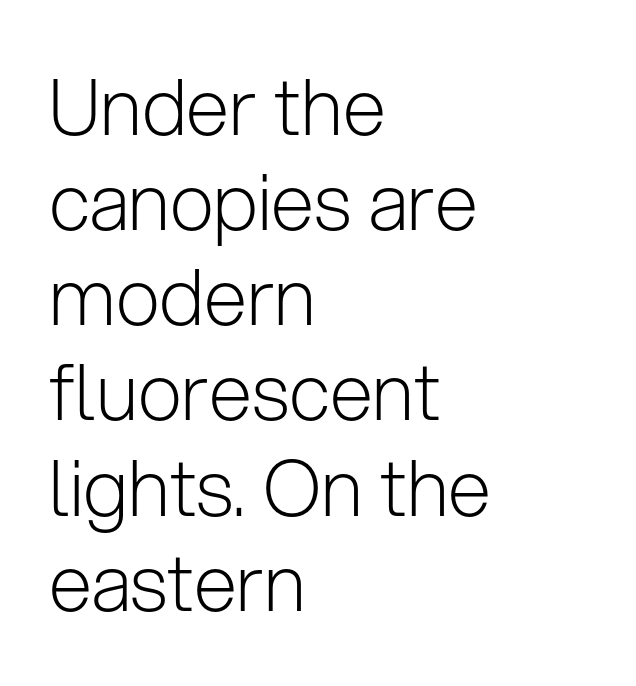
Characters follow at the spacing the type designer built in. Type without underlining. The text was rendered using a sans face with plain stroke endings. All the whitespace from short lines collects on the right.
